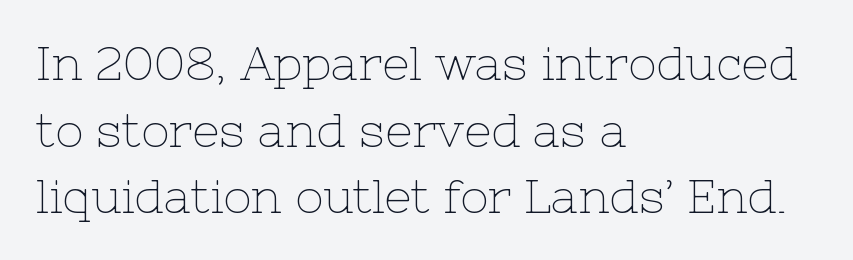
{"serif": "yes", "italic": "no", "bold": "no", "weight": "thin", "width": "normal", "stroke_contrast": "low", "x_height": "medium", "monospaced": "no", "underline": "no", "align": "left", "line_spacing": "normal", "line_spacing_ratio": 1.42, "letter_spacing": "normal", "letter_spacing_em": 0.0, "glyph_px": 47}
